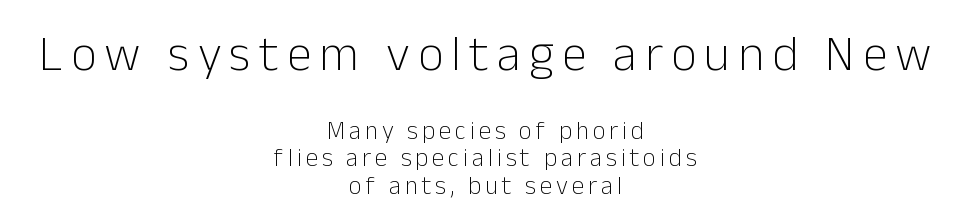
This reads as an unemphasized weight, regular at the heaviest. The vertical gap from one line to the next is small. Caption: upper text group enlarged, lower text group reduced. These lines are centered, leaving both edges ragged. In terms of letterform style, serifs are entirely absent. Posture: vertical.
